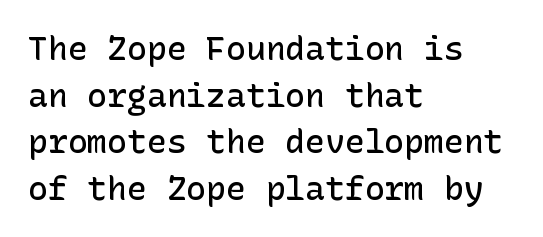
{"serif": "no", "italic": "no", "bold": "semi", "weight": "semibold", "width": "normal", "stroke_contrast": "low", "x_height": "medium", "underline": "no", "align": "left", "line_spacing": "normal", "line_spacing_ratio": 1.41, "letter_spacing": "normal", "letter_spacing_em": 0.0, "glyph_px": 33}
